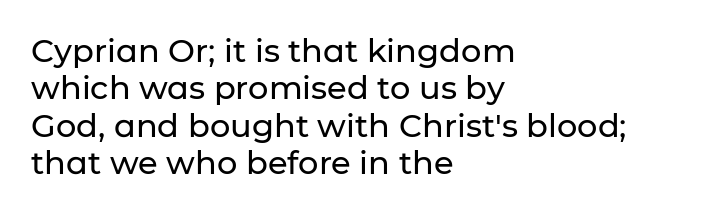
The image shows 32 px sans-serif type, upright; set left-aligned, line spacing 1.17x, normal letter spacing, not underlined; low stroke contrast and a medium x-height.
